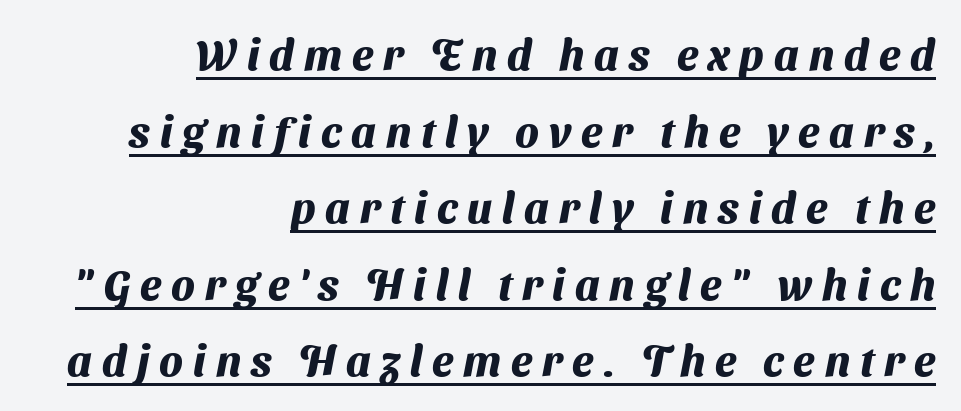
{"serif": "no", "bold": "yes", "weight": "heavy", "width": "normal", "stroke_contrast": "medium", "x_height": "medium", "monospaced": "no", "underline": "yes", "align": "right", "line_spacing_ratio": 1.78, "letter_spacing": "wide", "letter_spacing_em": 0.23, "glyph_px": 43}
